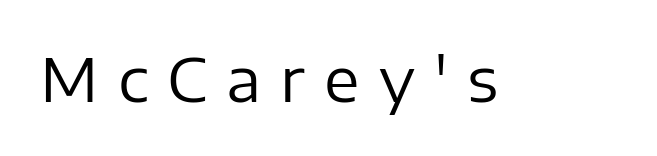
{"serif": "no", "italic": "no", "bold": "no", "weight": "regular", "width": "normal", "stroke_contrast": "low", "x_height": "medium", "monospaced": "no", "underline": "no", "letter_spacing": "wide", "letter_spacing_em": 0.32, "glyph_px": 60}
